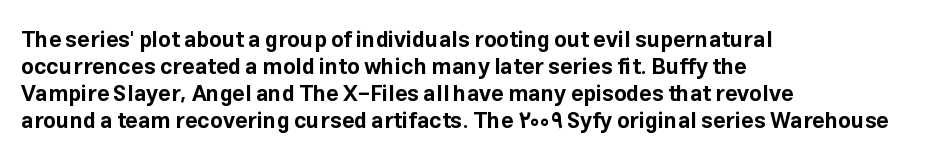
The image shows 22 px bold type, upright; set left-aligned, line spacing 1.23x, normal letter spacing, not underlined.
